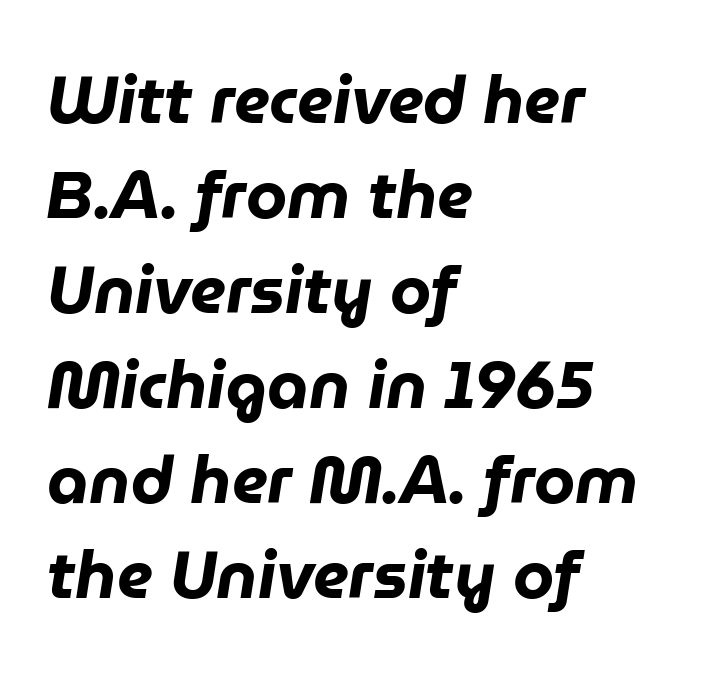
Q: Is the text bold? A: Yes.
Q: Is the text italic (slanted)? A: Yes, it leans right by about 9 degrees.
Q: Is the text underlined? A: No.
Q: How is the paragraph aligned? A: Left-aligned.
Q: Is the spacing between letters normal or unusually wide? A: Normal.
Q: Is the spacing between lines tight, normal or loose? A: Normal.
Q: Width (condensed, normal, or wide)? A: Normal.
Q: Stroke contrast? A: Low.
Q: x-height? A: Medium.
Q: Monospaced? A: No.
